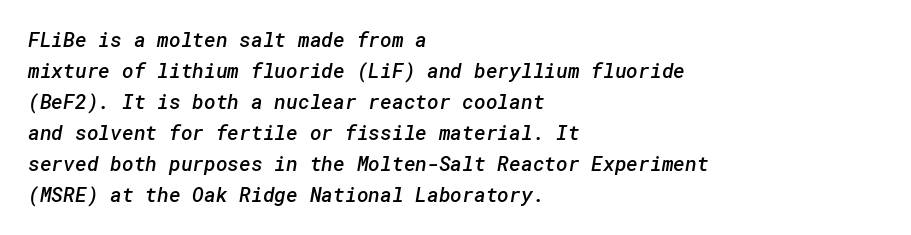
The type is set solid horizontally, with unmodified tracking. Successive baselines arrive at the customary interval. Unmarked baselines from the first word to the last. The glyphs have the mass of a demibold cut, below bold. The typesetter chose a ragged-right arrangement here.
